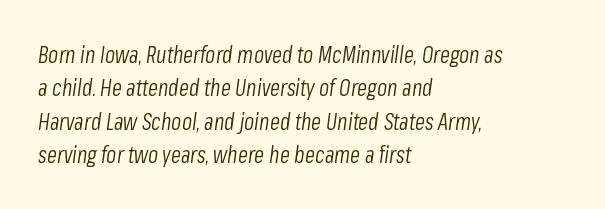
The image shows 23 px text type, italic (leaning right); set left-aligned, normal line spacing (1.45x), normal letter spacing, not underlined.
